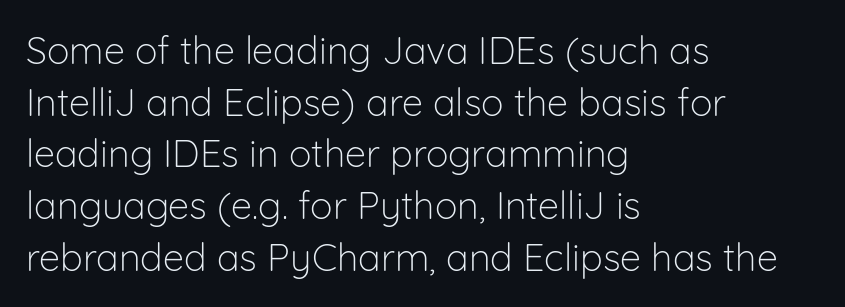
{"serif": "no", "italic": "no", "bold": "no", "weight": "light", "width": "normal", "stroke_contrast": "low", "x_height": "medium", "monospaced": "no", "underline": "no", "align": "left", "line_spacing": "normal", "line_spacing_ratio": 1.36, "letter_spacing": "normal", "letter_spacing_em": 0.0, "glyph_px": 38}
